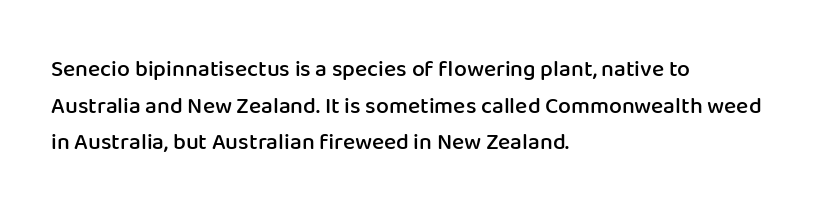
The type is set solid horizontally, with unmodified tracking. Visually the block forms a straight wall on the left and a jagged coastline on the right. Does the lettering tilt? It doesn't — this is upright. Baseline-to-baseline distance is the conventional proportion of letter height. Anything drawn beneath the words? Only blank space.
